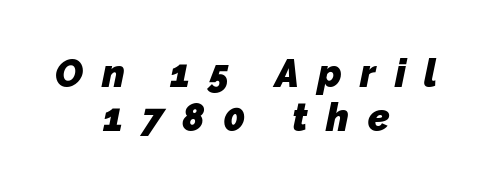
The image shows 38 px heavy sans-serif type; set centered, tight line spacing (1.15x), unusually wide letter spacing (+0.49 em), not underlined; low stroke contrast and a medium x-height.
